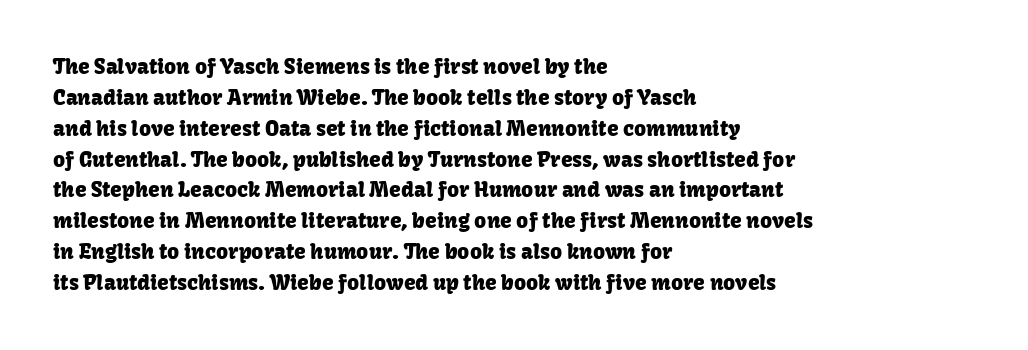
Q: Is the text italic (slanted)? A: No, it is upright.
Q: Is the text underlined? A: No.
Q: How is the paragraph aligned? A: Left-aligned.
Q: Is the spacing between letters normal or unusually wide? A: Normal.
Q: Is the spacing between lines tight, normal or loose? A: Normal.
